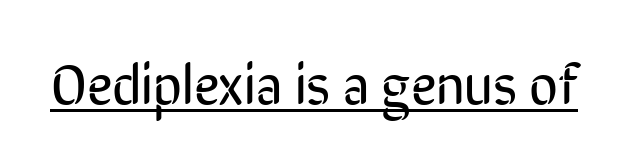
Q: Is the text bold? A: No.
Q: Is the text italic (slanted)? A: No, it is upright.
Q: Is the typeface a serif or a sans-serif typeface? A: Sans-serif.
Q: Is the text underlined? A: Yes.
Q: Is the spacing between letters normal or unusually wide? A: Normal.
Q: Width (condensed, normal, or wide)? A: Condensed.
Q: Stroke contrast? A: Low.
Q: x-height? A: Medium.
Q: Monospaced? A: No.
